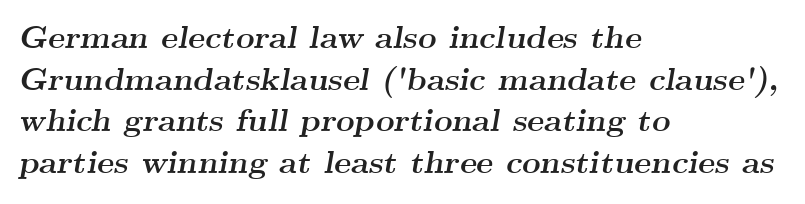
{"serif": "yes", "italic": "yes", "lean": "right", "slant_degrees": 9, "bold": "yes", "weight": "semibold", "width": "wide", "stroke_contrast": "medium", "x_height": "small", "monospaced": "no", "underline": "no", "align": "left", "line_spacing": "normal", "line_spacing_ratio": 1.3, "letter_spacing": "normal", "letter_spacing_em": 0.0, "glyph_px": 32}
